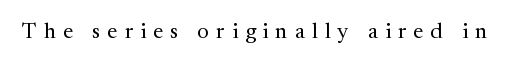
Caption: expanded tracking, letters set apart. Clear beneath every line of the passage. Unlike italic type, these characters show no tilt at all. This is not heavy type; no bold has been used.
